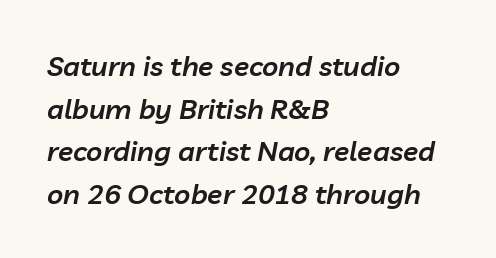
The rendering uses natural spacing where letterforms have individual widths. The letters sit at their default tracking, neither squeezed nor spread. Emphasis-style slanted type is in use. The line-height multiplier appears to be the usual default. Weight check: semibold — heavier than regular, not quite bold. Compared with a centered layout, this one pins lines to the left instead.
